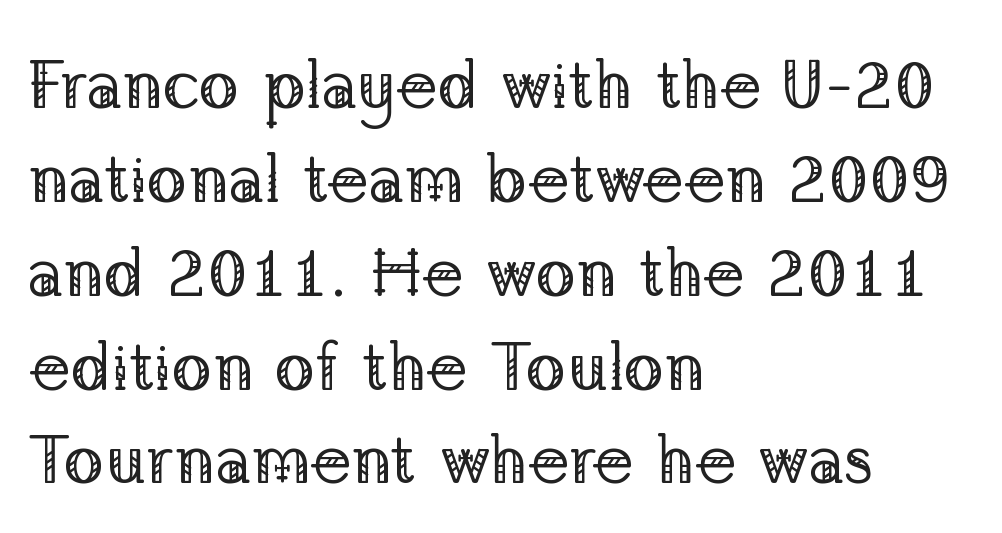
Q: Is the text bold? A: No.
Q: Is the text italic (slanted)? A: No, it is upright.
Q: Is the typeface a serif or a sans-serif typeface? A: Serif.
Q: Is the text underlined? A: No.
Q: How is the paragraph aligned? A: Left-aligned.
Q: Is the spacing between letters normal or unusually wide? A: Normal.
Q: Is the spacing between lines tight, normal or loose? A: Normal.
Q: Width (condensed, normal, or wide)? A: Normal.
Q: Stroke contrast? A: Low.
Q: x-height? A: Medium.
Q: Monospaced? A: No.
